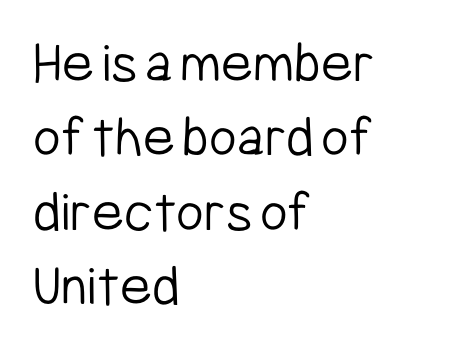
Is this a heavy cut? Hardly; it is regular or lighter. The paragraph has a hard left edge and a soft right edge. The rendering shows plain stroke endings on the letterforms — a sans-serif design. The space beneath each line is pristine and unruled. Caption: standard tracking, unaltered.
